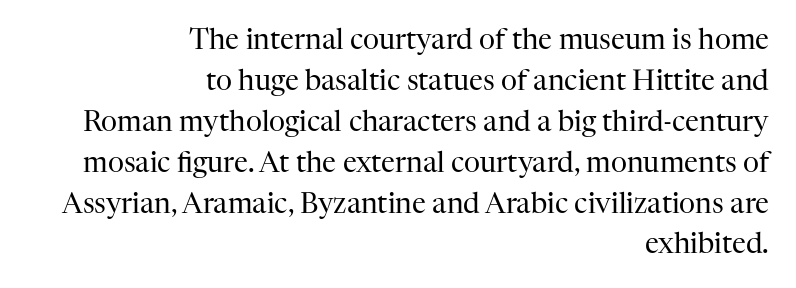
These lines sit exactly where default settings would place them. Every character sits straight up, as roman type does. Classification — serif. No letter is thick-stroked: the sample isn't bold.
